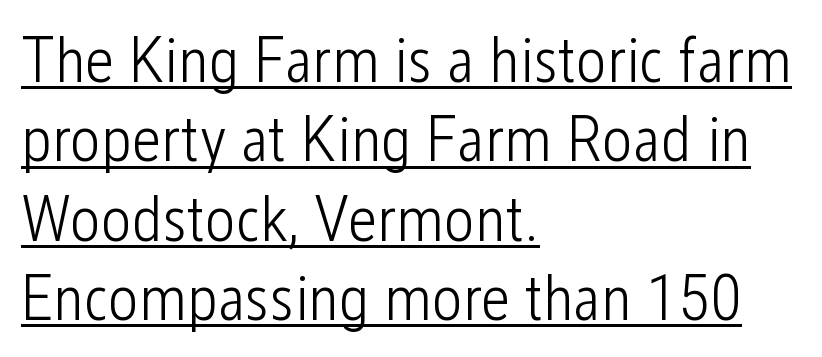
Q: Is the text bold? A: No.
Q: Is the text italic (slanted)? A: No, it is upright.
Q: Is the typeface a serif or a sans-serif typeface? A: Sans-serif.
Q: Is the text underlined? A: Yes.
Q: How is the paragraph aligned? A: Left-aligned.
Q: Is the spacing between letters normal or unusually wide? A: Normal.
Q: Width (condensed, normal, or wide)? A: Condensed.
Q: Stroke contrast? A: Low.
Q: x-height? A: Medium.
Q: Monospaced? A: No.
